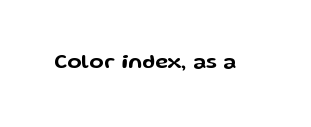
Every character sits straight up, as roman type does. The string is rendered with underlining switched off. Students, note that the glyphs here touch the page at normal intervals.
